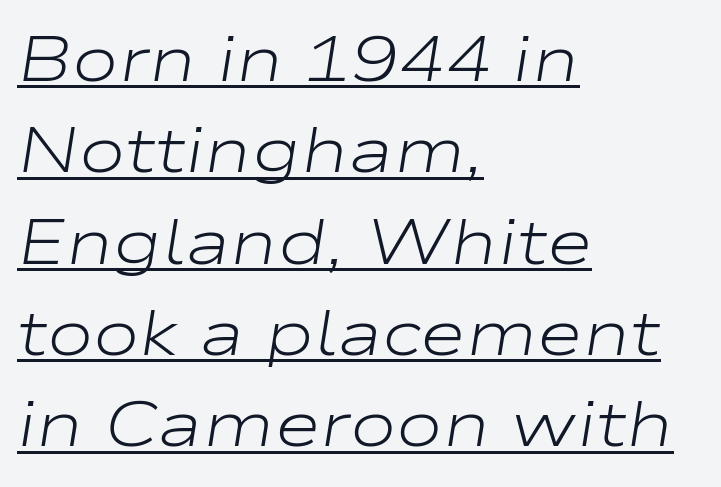
Students, note that the glyphs here touch the page at normal intervals. The letters look calm and open, with moderate or lighter stems. Students, observe: this is what conventionally led text looks like. Here the designer chose a conventional face with non-uniform glyph widths.
